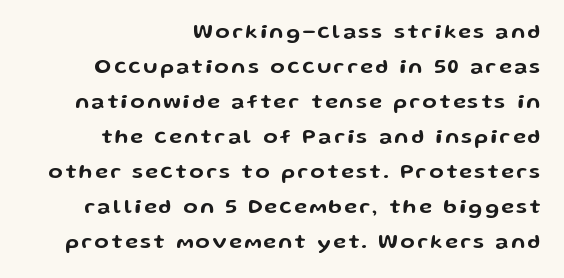
Q: Is the text italic (slanted)? A: No, it is upright.
Q: Is the text underlined? A: No.
Q: How is the paragraph aligned? A: Right-aligned.
Q: Is the spacing between lines tight, normal or loose? A: Normal.
